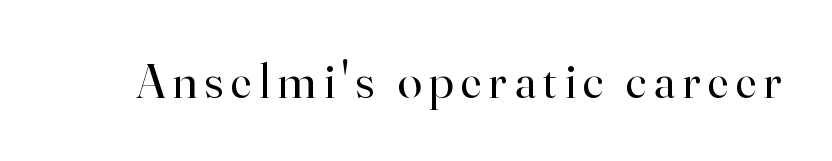
The image shows 49 px regular-weight serif type, upright; set not underlined; high stroke contrast and a small x-height.
